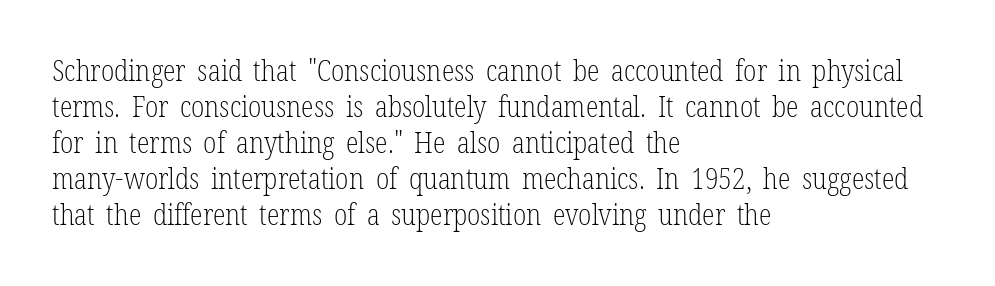
Q: Is the text bold? A: No.
Q: Is the text italic (slanted)? A: No, it is upright.
Q: Is the typeface a serif or a sans-serif typeface? A: Serif.
Q: Is the text underlined? A: No.
Q: How is the paragraph aligned? A: Left-aligned.
Q: Is the spacing between letters normal or unusually wide? A: Normal.
Q: Width (condensed, normal, or wide)? A: Condensed.
Q: Stroke contrast? A: Low.
Q: x-height? A: Medium.
Q: Monospaced? A: No.
